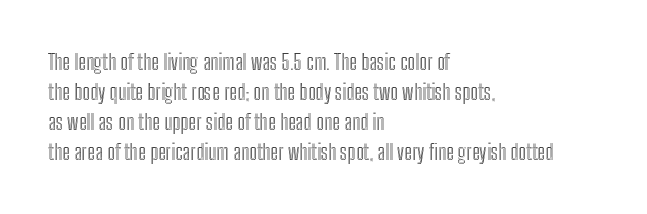
{"italic": "no", "underline": "no", "align": "left", "line_spacing": "normal", "line_spacing_ratio": 1.37, "letter_spacing": "normal", "letter_spacing_em": 0.0, "glyph_px": 22}
